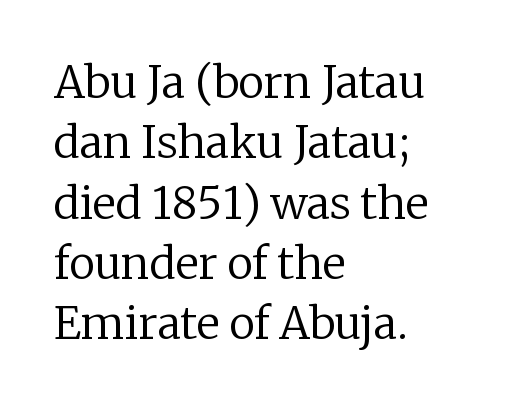
{"serif": "yes", "italic": "no", "bold": "no", "weight": "regular", "width": "normal", "stroke_contrast": "low", "x_height": "medium", "monospaced": "no", "underline": "no", "align": "left", "line_spacing": "normal", "line_spacing_ratio": 1.37, "letter_spacing": "normal", "letter_spacing_em": 0.0, "glyph_px": 44}
